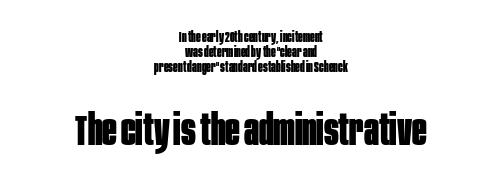
The image shows 43 px bold, condensed sans-serif type, upright; set centered, tight line spacing (1.08x), normal letter spacing, not underlined; the second (bottom) block is 3.07x larger; low stroke contrast and a large x-height.
